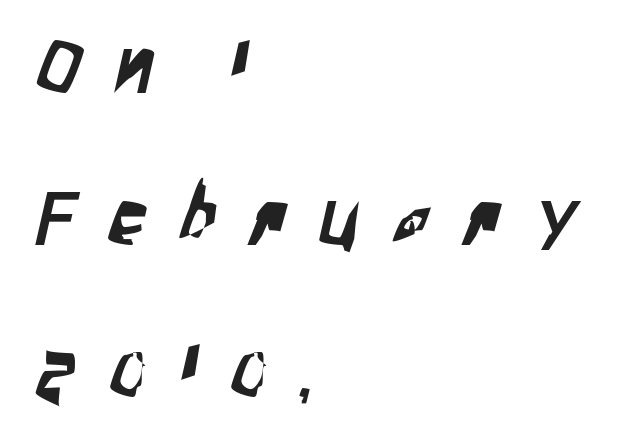
Each word looks stretched out because of the extra space between its letters. Character widths vary here, with narrow letters taking less room than wide ones. Check where the strokes stop: nothing finishes them off — pure sans. Airy leading. These lines are set flush left with a ragged right edge. Each row of text sits above clean, open space.
